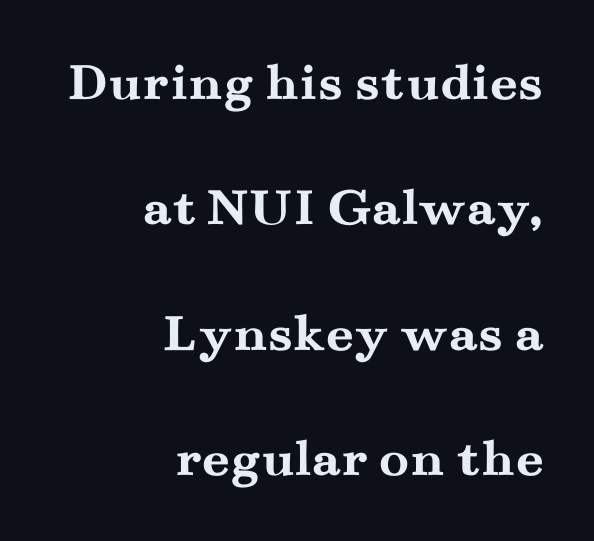
The space beneath each line is pristine and unruled. Character widths vary here, with narrow letters taking less room than wide ones. Each glyph is drawn with heavy, bold strokes. In terms of letterspacing, this is plain default setting. The space between consecutive lines is lavish.
